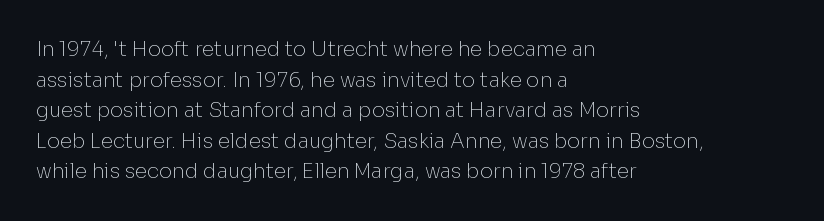
If you drew a line through each stem, it would be perfectly vertical. Students, observe: this is what conventionally led text looks like. Alignment: flush left. Decoration check: the copy has no underline.
